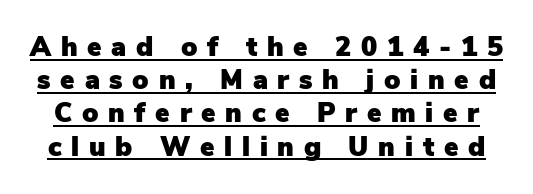
The image shows 27 px text type, upright; set line spacing 1.23x, unusually wide letter spacing (+0.36 em), underlined.
